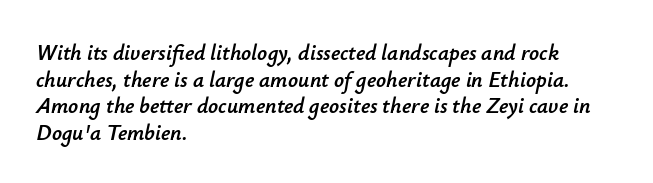
The image shows 22 px text type, italic (leaning right); set left-aligned, line spacing 1.21x, normal letter spacing, not underlined.
